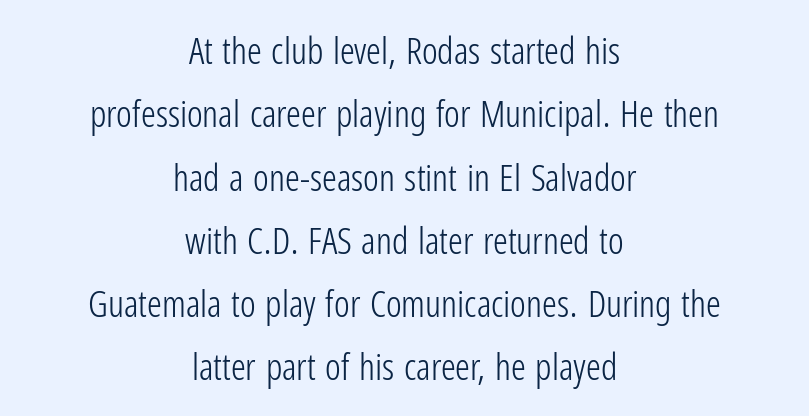
{"serif": "no", "italic": "no", "bold": "no", "weight": "light", "width": "condensed", "stroke_contrast": "low", "x_height": "medium", "monospaced": "no", "underline": "no", "align": "center", "line_spacing_ratio": 1.71, "letter_spacing": "normal", "letter_spacing_em": 0.0, "glyph_px": 37}
